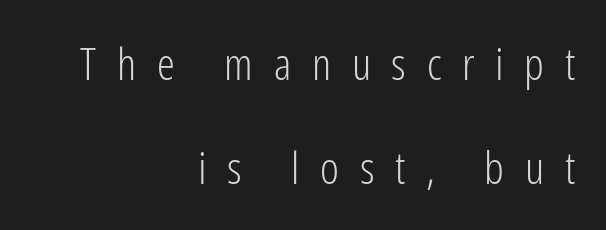
The passage shown is not underscored anywhere. The rendering shows plain stroke endings on the letterforms — a sans-serif design. No italicization has been applied; the sample stays upright. Honestly, the letter spacing is so wide it's the main thing you notice.
